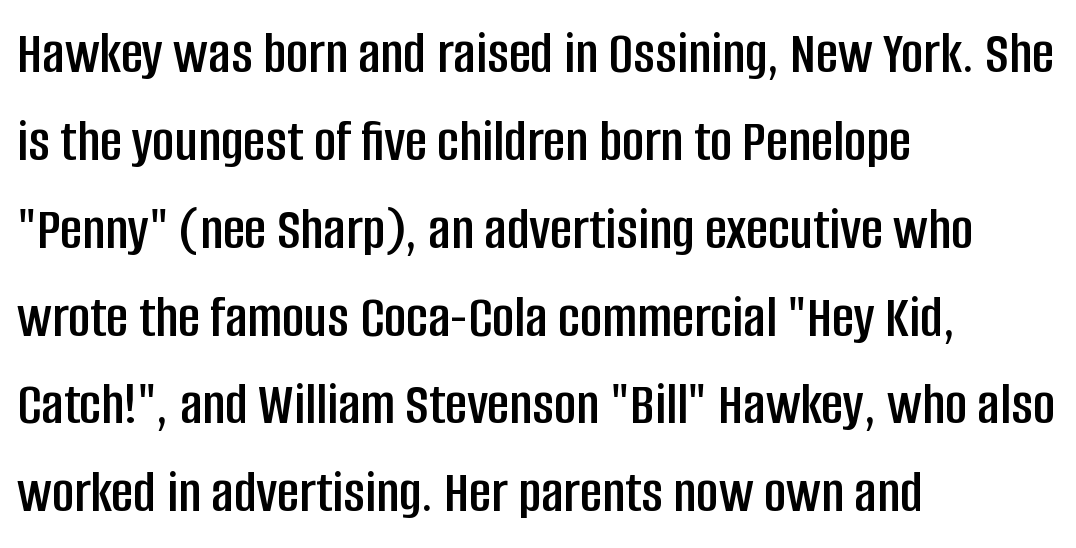
This sample keeps an unexceptional amount of space between lines. Spacing verdict: proportional, widths tailored to each character. Every row of glyphs begins at an identical x-position on the left. Style check: upright. Descenders are the only things crossing below the line.
